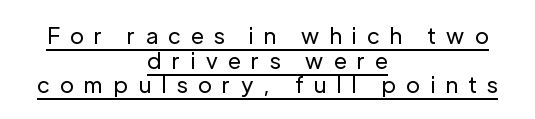
Looks like someone drew a line under every word here. The paragraph has two soft edges and a firm central axis. Does extra space separate the letters? Yes, quite a lot of it. Counters stay open thanks to moderate or lighter strokes.
